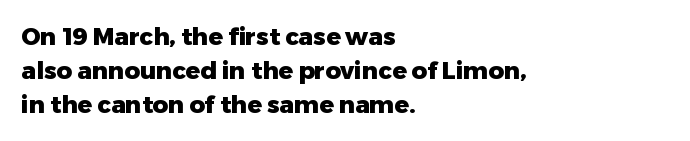
The image shows 24 px bold type, upright; set left-aligned, normal line spacing (1.41x), normal letter spacing, not underlined.
